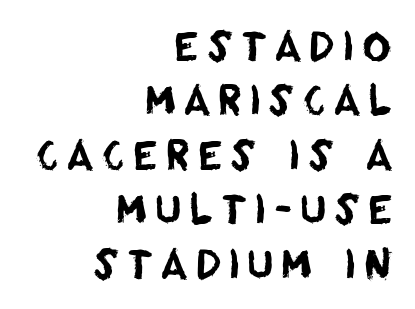
Which margin do the lines hug? The right one — the left edge is uneven. Line spacing here is normal. The foot of each line stays bare and open. The typeface chosen for these lines omits serifs. These lines are rendered in a variable-pitch font.
